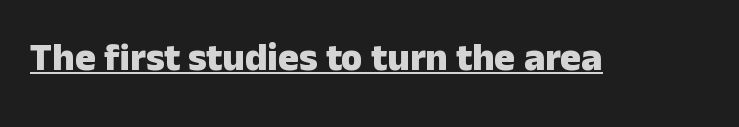
The image shows 39 px heavy sans-serif type, upright; set normal letter spacing, underlined; low stroke contrast and a medium x-height.
